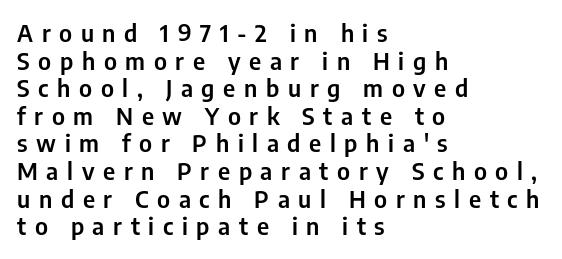
Q: Is the text italic (slanted)? A: No, it is upright.
Q: Is the text underlined? A: No.
Q: How is the paragraph aligned? A: Left-aligned.
Q: Is the spacing between letters normal or unusually wide? A: Unusually wide.
Q: Is the spacing between lines tight, normal or loose? A: Tight.
